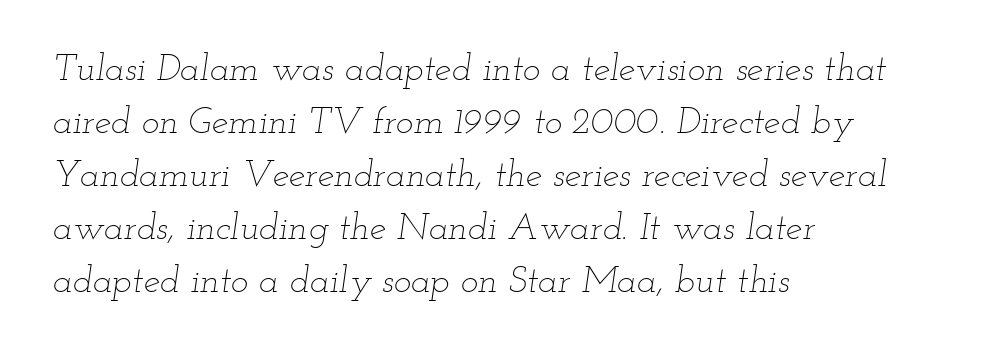
{"italic": "yes", "lean": "right", "slant_degrees": 12, "bold": "no", "weight": "thin", "width": "wide", "stroke_contrast": "low", "x_height": "small", "monospaced": "no", "underline": "no", "align": "left", "line_spacing": "normal", "line_spacing_ratio": 1.43, "letter_spacing": "normal", "letter_spacing_em": 0.0, "glyph_px": 37}
